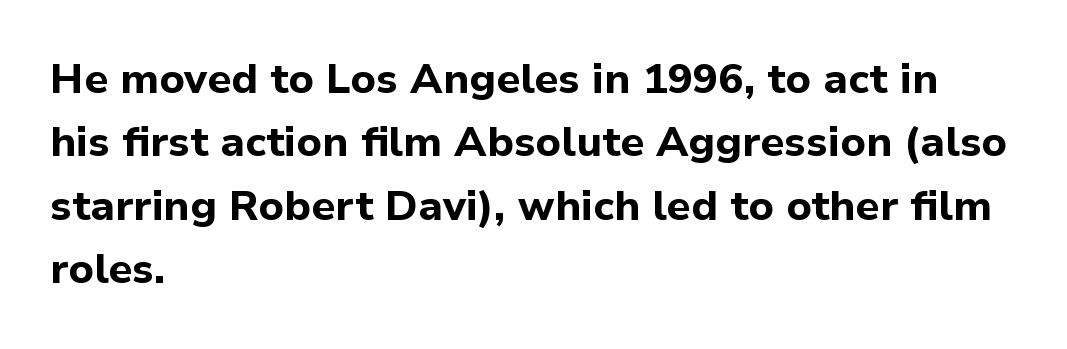
The image shows 42 px bold sans-serif type, upright; set left-aligned, normal line spacing (1.51x), normal letter spacing, not underlined; low stroke contrast and a medium x-height.
